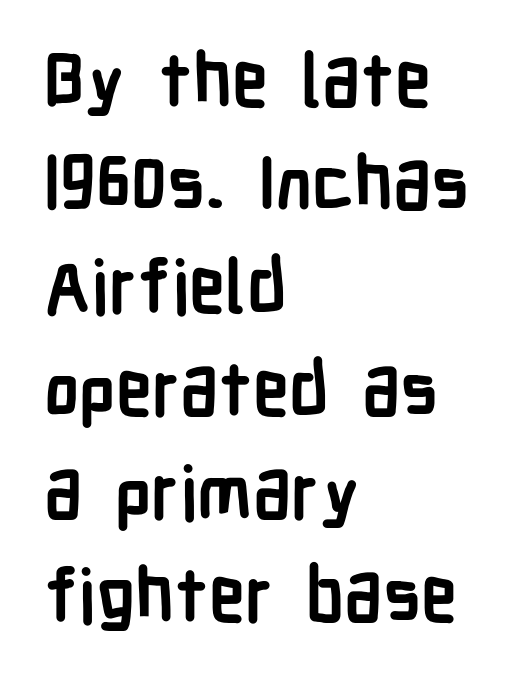
Q: Is the text bold? A: Yes.
Q: Is the text italic (slanted)? A: No, it is upright.
Q: Is the typeface a serif or a sans-serif typeface? A: Sans-serif.
Q: Is the text underlined? A: No.
Q: How is the paragraph aligned? A: Left-aligned.
Q: Is the spacing between letters normal or unusually wide? A: Normal.
Q: Is the spacing between lines tight, normal or loose? A: Normal.
Q: Width (condensed, normal, or wide)? A: Condensed.
Q: Stroke contrast? A: Low.
Q: x-height? A: Medium.
Q: Monospaced? A: No.
